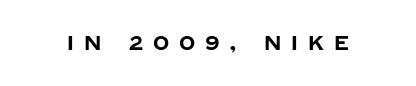
Q: Is the text bold? A: Yes.
Q: Is the text italic (slanted)? A: No, it is upright.
Q: Is the text underlined? A: No.
Q: Is the spacing between letters normal or unusually wide? A: Unusually wide.
